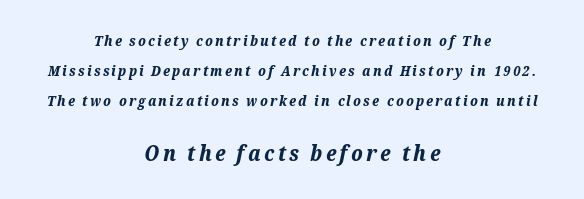
Students, this is bold: see how much ink each stroke carries. A typesetter would call this leading open, well beyond the default. The block sitting lower on the canvas is the one with enlarged characters. One-word summary of the alignment: center.
